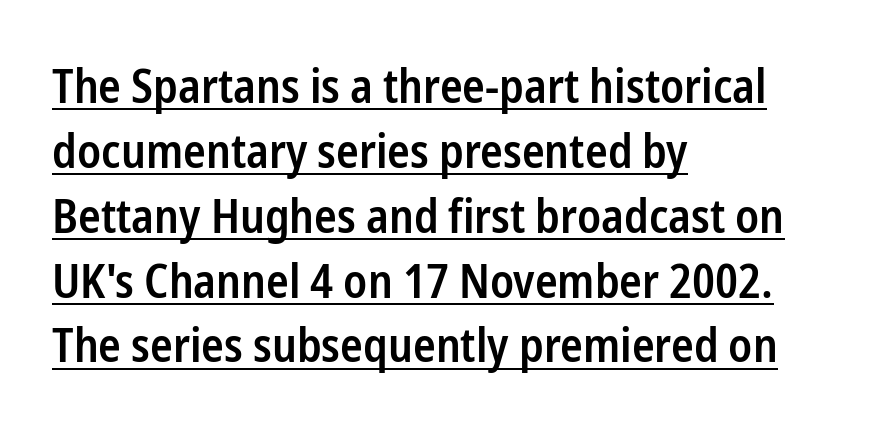
The image shows 47 px semibold, condensed sans-serif type, upright; set left-aligned, normal line spacing (1.38x), normal letter spacing, underlined; low stroke contrast and a medium x-height.
